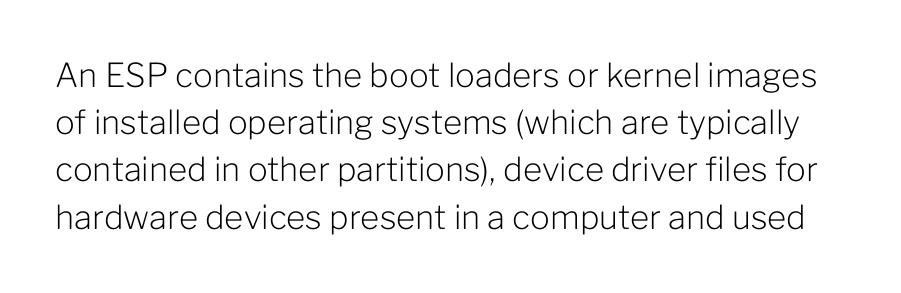
Q: Is the text bold? A: No.
Q: Is the text italic (slanted)? A: No, it is upright.
Q: Is the typeface a serif or a sans-serif typeface? A: Sans-serif.
Q: Is the text underlined? A: No.
Q: Is the spacing between letters normal or unusually wide? A: Normal.
Q: Is the spacing between lines tight, normal or loose? A: Normal.
Q: Width (condensed, normal, or wide)? A: Normal.
Q: Stroke contrast? A: Low.
Q: x-height? A: Medium.
Q: Monospaced? A: No.
